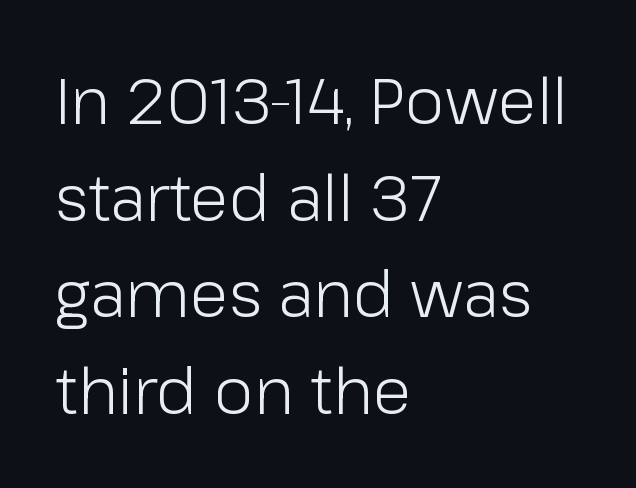
The weight tops out at a normal text grade. Anything drawn beneath the words? Only blank space. Short note: letters normally spaced. The letters advance in unequal steps, a hallmark of proportional type.
